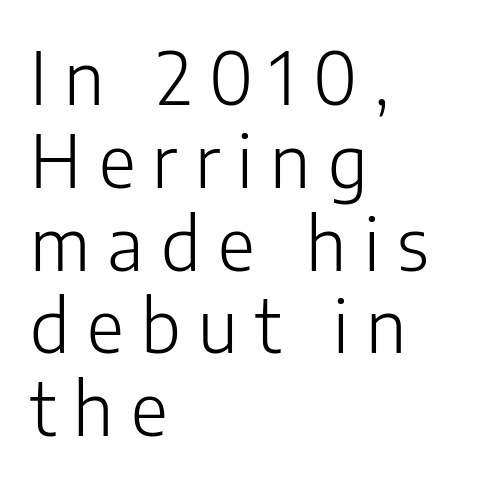
Q: Is the text bold? A: No.
Q: Is the text italic (slanted)? A: No, it is upright.
Q: Is the typeface a serif or a sans-serif typeface? A: Sans-serif.
Q: Is the text underlined? A: No.
Q: How is the paragraph aligned? A: Left-aligned.
Q: Is the spacing between letters normal or unusually wide? A: Unusually wide.
Q: Is the spacing between lines tight, normal or loose? A: Tight.
Q: Width (condensed, normal, or wide)? A: Normal.
Q: Stroke contrast? A: Low.
Q: x-height? A: Medium.
Q: Monospaced? A: No.
